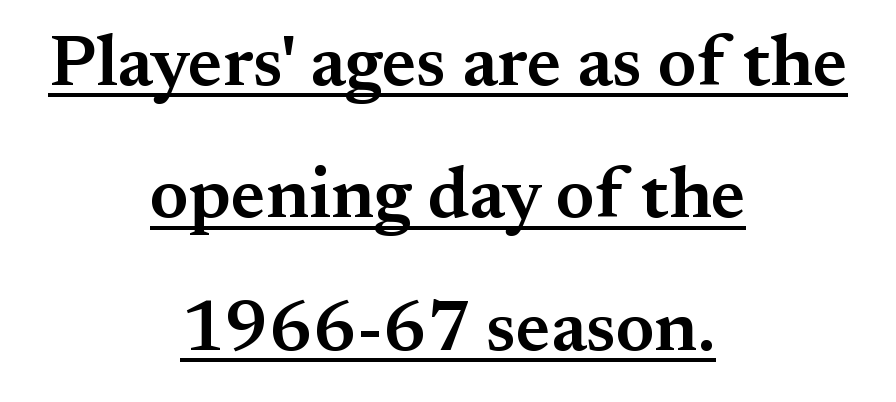
The image shows 72 px semibold serif type, upright; set centered, line spacing 1.84x, normal letter spacing, underlined; medium stroke contrast and a small x-height.
